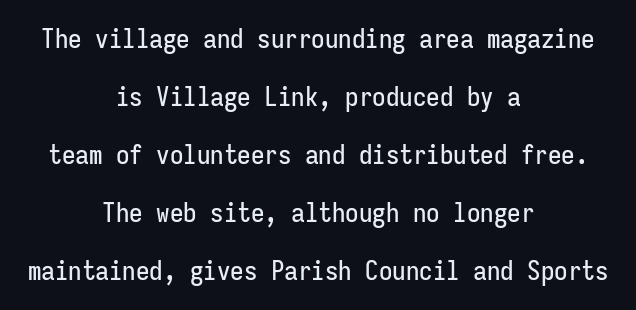
The image shows 27 px text type, upright; set centered, loose line spacing (2.15x), normal letter spacing, not underlined.
